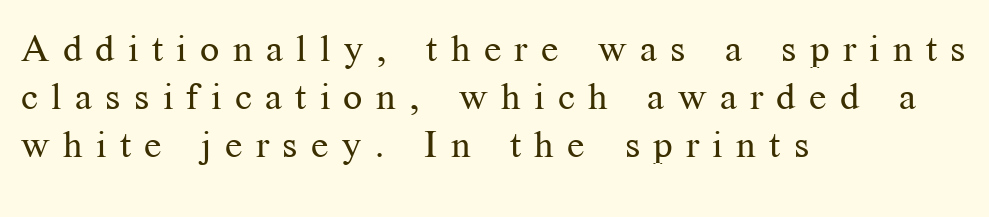
The image shows 38 px regular-weight serif type, upright; set left-aligned, normal line spacing (1.26x), unusually wide letter spacing (+0.35 em), not underlined; medium stroke contrast and a medium x-height.
